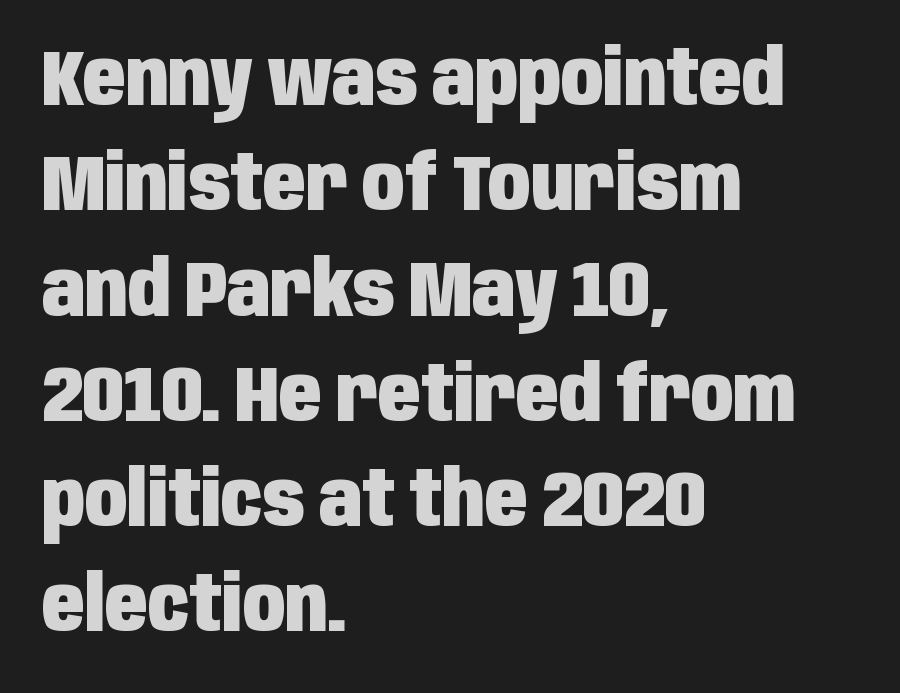
What kind of face is this? One without serifs — a sans. This sample uses an upright cut, with every glyph sitting square on the baseline. This sample has the flowing, uneven cadence of proportional lettering. A dark, heavy texture on the line: the type is bold. Typeset ragged right — the left edge is the straight one.
